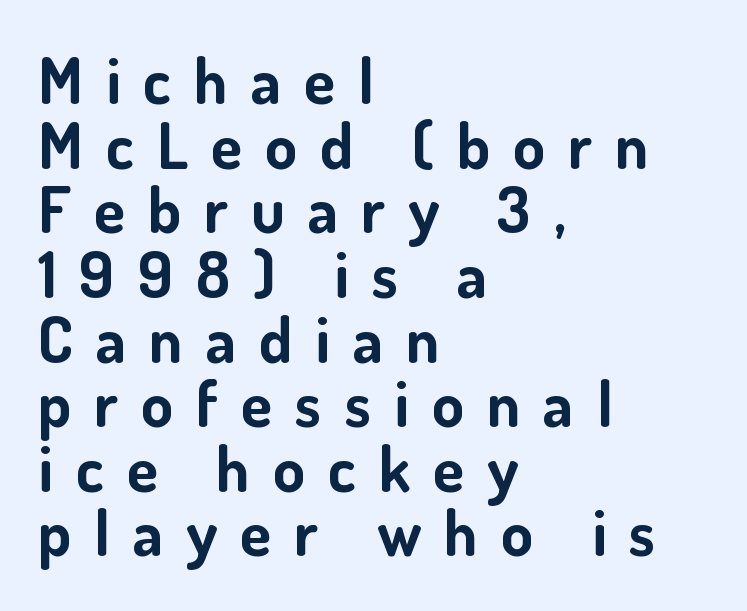
{"serif": "no", "italic": "no", "bold": "yes", "weight": "bold", "width": "normal", "stroke_contrast": "low", "x_height": "small", "monospaced": "no", "underline": "no", "align": "left", "line_spacing": "tight", "line_spacing_ratio": 1.01, "letter_spacing": "wide", "letter_spacing_em": 0.36, "glyph_px": 64}
